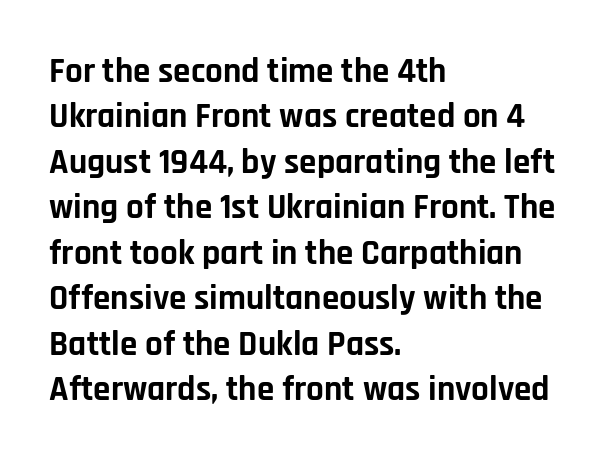
The image shows 35 px bold sans-serif type, upright; set left-aligned, normal line spacing (1.3x), normal letter spacing, not underlined; low stroke contrast and a large x-height.
